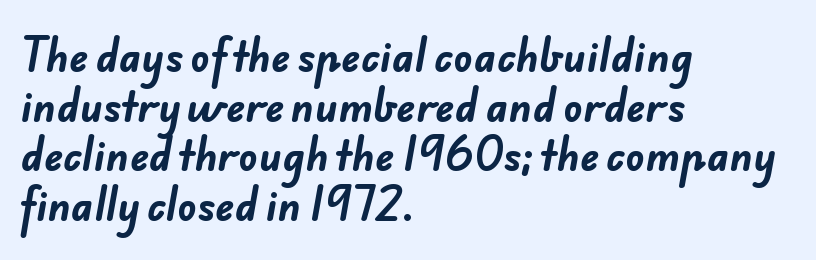
The image shows 40 px bold sans-serif type; set left-aligned, line spacing 1.24x, normal letter spacing, not underlined; low stroke contrast and a small x-height.
